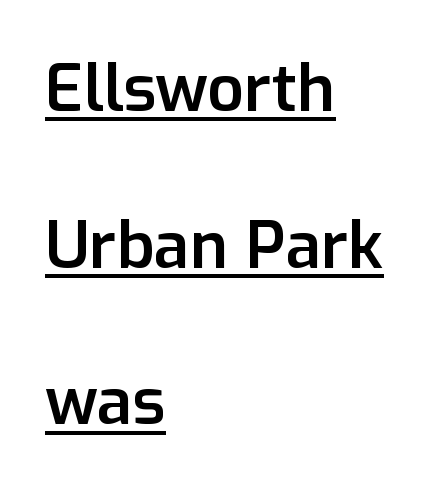
Q: Is the text bold? A: Semi-bold.
Q: Is the text italic (slanted)? A: No, it is upright.
Q: Is the typeface a serif or a sans-serif typeface? A: Sans-serif.
Q: Is the text underlined? A: Yes.
Q: How is the paragraph aligned? A: Left-aligned.
Q: Is the spacing between letters normal or unusually wide? A: Normal.
Q: Is the spacing between lines tight, normal or loose? A: Loose.
Q: Width (condensed, normal, or wide)? A: Normal.
Q: Stroke contrast? A: Low.
Q: x-height? A: Medium.
Q: Monospaced? A: No.
